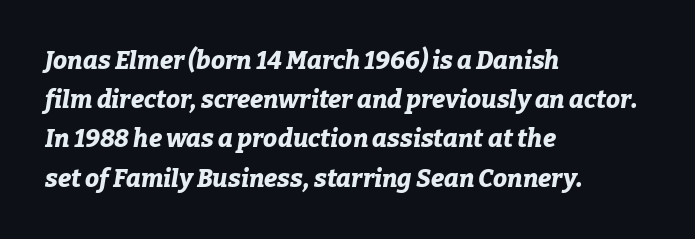
{"italic": "yes", "lean": "right", "slant_degrees": 9, "bold": "yes", "underline": "no", "align": "left", "line_spacing": "normal", "line_spacing_ratio": 1.57, "letter_spacing": "normal", "letter_spacing_em": 0.0, "glyph_px": 25}
